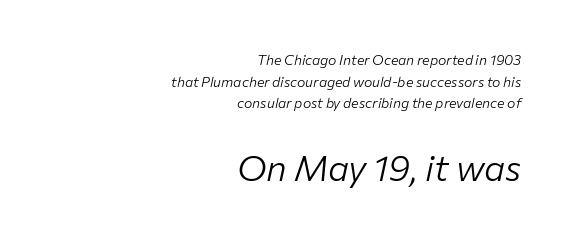
{"italic": "yes", "lean": "right", "slant_degrees": 12, "bold": "no", "weight": "light", "width": "normal", "stroke_contrast": "low", "x_height": "medium", "monospaced": "no", "underline": "no", "align": "right", "line_spacing": "normal", "line_spacing_ratio": 1.55, "letter_spacing": "normal", "letter_spacing_em": 0.0, "larger_block": "second", "size_ratio": 2.57, "glyph_px": 36}
